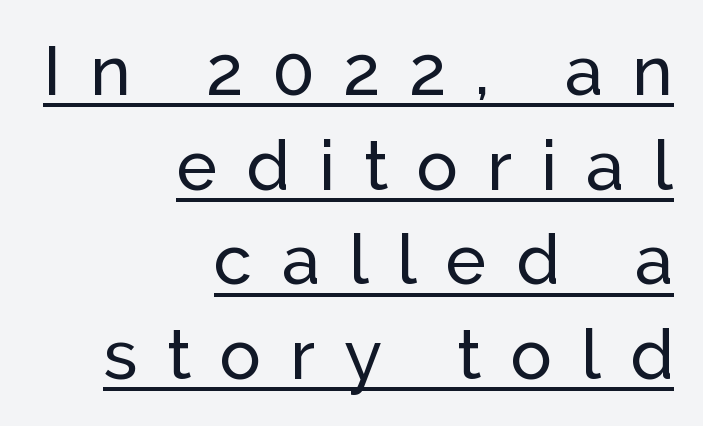
The image shows 69 px sans-serif type, upright; set right-aligned, normal line spacing (1.37x), unusually wide letter spacing (+0.42 em), underlined; low stroke contrast and a medium x-height.
